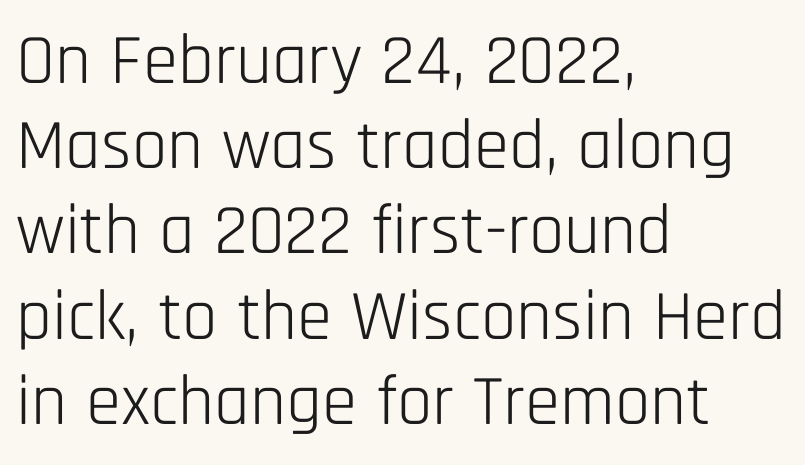
The image shows 71 px light, condensed sans-serif type, upright; set left-aligned, line spacing 1.2x, normal letter spacing, not underlined; low stroke contrast and a large x-height.
